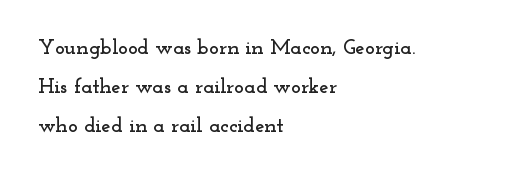
Every stem runs plumb, perpendicular to the baseline. There is no visible air inserted between adjacent glyphs. No word sits above an underline. The rag falls on the right side of this text block.
